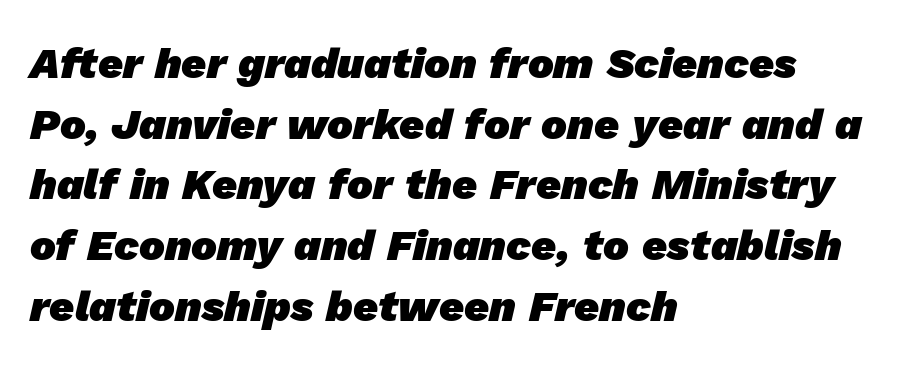
{"serif": "no", "bold": "yes", "weight": "heavy", "width": "normal", "stroke_contrast": "low", "x_height": "medium", "monospaced": "no", "underline": "no", "align": "left", "line_spacing": "normal", "line_spacing_ratio": 1.41, "letter_spacing": "normal", "letter_spacing_em": 0.0, "glyph_px": 43}
